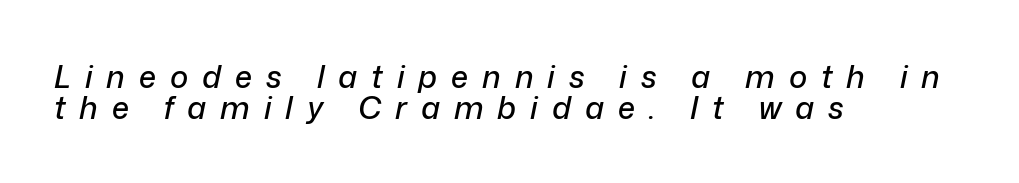
The image shows 31 px text type, italic (leaning right); set left-aligned, tight line spacing (0.99x), unusually wide letter spacing (+0.45 em), not underlined; low stroke contrast and a medium x-height.
